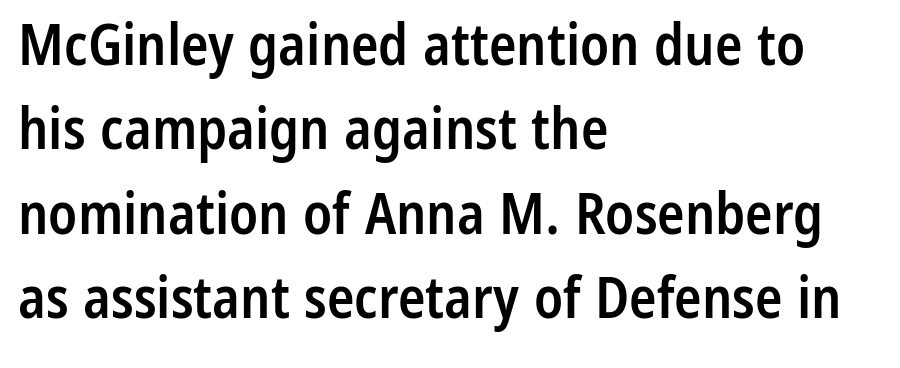
A student would call this left alignment; a typographer would say flush left, rag right. Observe the absence of serifs on each vertical stroke in this sample. The baseline area is clear. The specimen reads as upright at a glance. The leading is moderate, giving the passage an even texture. Every letter is mildly thick-stroked: semibold rather than bold.
